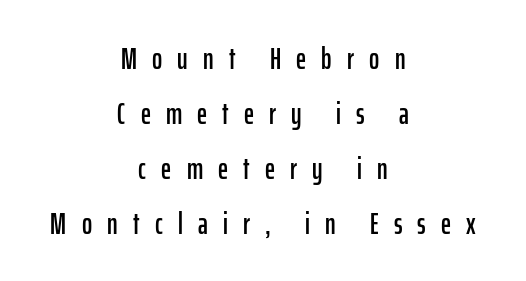
This sample uses an upright cut, with every glyph sitting square on the baseline. These lines are centered, leaving both edges ragged. Just letters on the line, the space beneath them empty. The designer went with a sans here, leaving each stem footless. The tracking jumps out immediately: characters are airy and widely separated.
